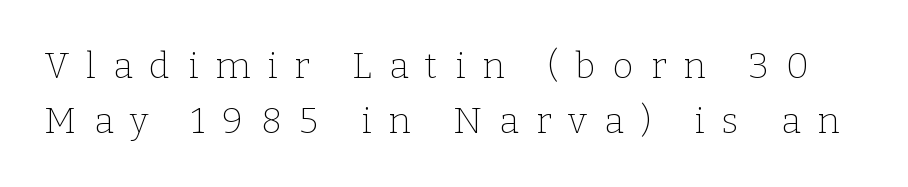
{"serif": "yes", "italic": "no", "bold": "no", "weight": "thin", "width": "normal", "stroke_contrast": "low", "x_height": "medium", "monospaced": "no", "underline": "no", "line_spacing": "normal", "line_spacing_ratio": 1.52, "letter_spacing": "wide", "letter_spacing_em": 0.48, "glyph_px": 36}
